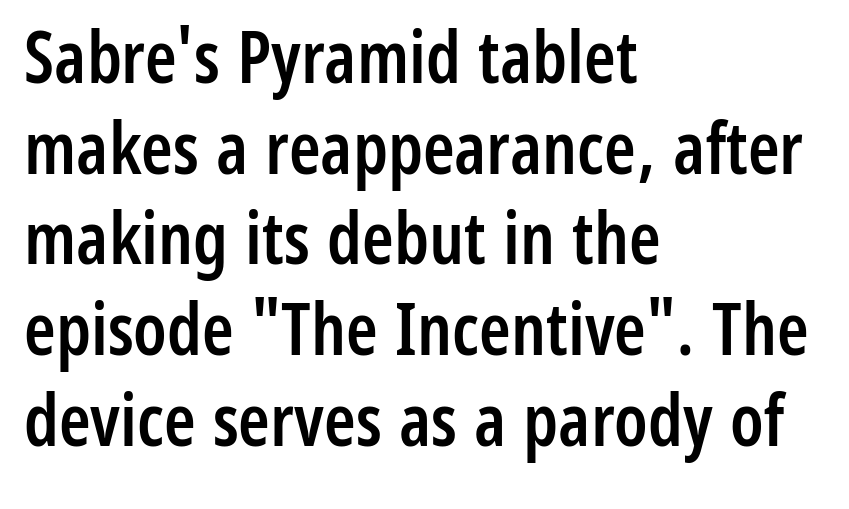
Q: Is the text bold? A: Semi-bold.
Q: Is the text italic (slanted)? A: No, it is upright.
Q: Is the typeface a serif or a sans-serif typeface? A: Sans-serif.
Q: Is the text underlined? A: No.
Q: How is the paragraph aligned? A: Left-aligned.
Q: Is the spacing between letters normal or unusually wide? A: Normal.
Q: Is the spacing between lines tight, normal or loose? A: Normal.
Q: Width (condensed, normal, or wide)? A: Condensed.
Q: Stroke contrast? A: Low.
Q: x-height? A: Medium.
Q: Monospaced? A: No.
